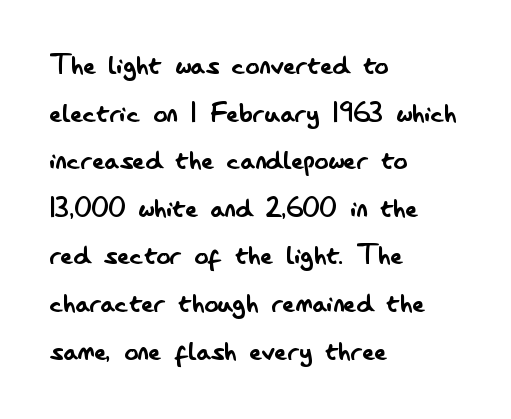
The image shows 34 px regular-weight, condensed sans-serif type, upright; set left-aligned, normal line spacing (1.4x), normal letter spacing, not underlined; low stroke contrast and a small x-height.
